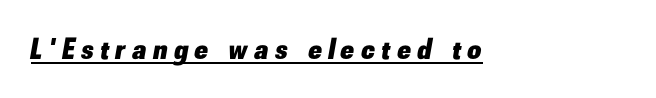
This is oblique type, the kind used for emphasis or titles. Does the weight exceed regular? Yes, all the way to bold. Beneath each row of characters lies a ruled line. A typesetter would call this proportional, since set widths differ per character.
